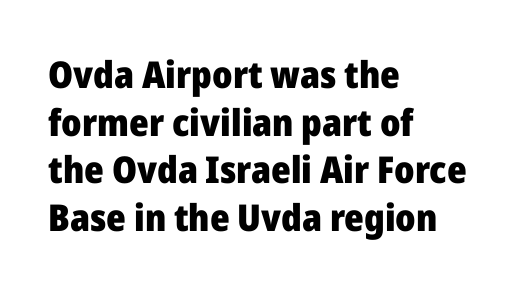
The passage shown is typed in a proportional face where columns would drift. Default kerning and tracking; the words read as compact shapes. Is the type bold? Yes — the strokes are clearly thick and heavy. A roman cut, with each character standing at attention.
